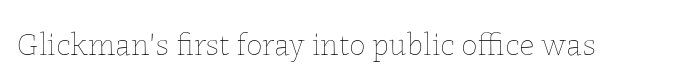
Q: Is the text bold? A: No.
Q: Is the text italic (slanted)? A: No, it is upright.
Q: Is the text underlined? A: No.
Q: Is the spacing between letters normal or unusually wide? A: Normal.
Q: Width (condensed, normal, or wide)? A: Normal.
Q: Stroke contrast? A: Low.
Q: x-height? A: Medium.
Q: Monospaced? A: No.
